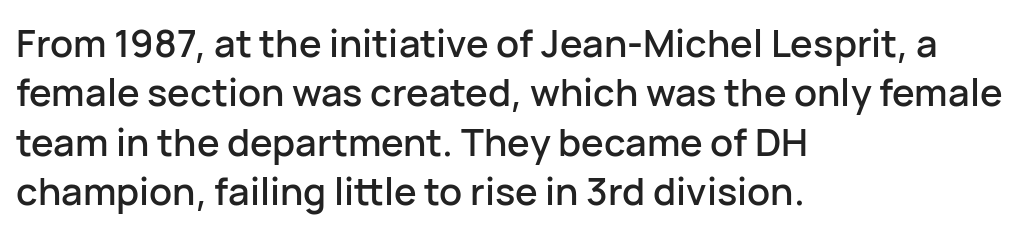
The image shows 38 px sans-serif type, upright; set left-aligned, normal line spacing (1.3x), normal letter spacing, not underlined; low stroke contrast and a medium x-height.
